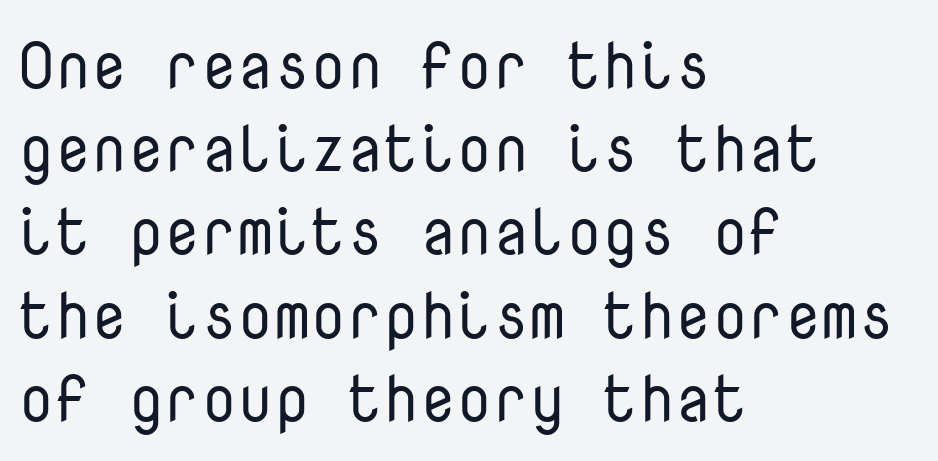
Q: Is the text bold? A: No.
Q: Is the text italic (slanted)? A: No, it is upright.
Q: Is the typeface a serif or a sans-serif typeface? A: Sans-serif.
Q: Is the text underlined? A: No.
Q: How is the paragraph aligned? A: Left-aligned.
Q: Is the spacing between letters normal or unusually wide? A: Normal.
Q: Is the spacing between lines tight, normal or loose? A: Normal.
Q: Width (condensed, normal, or wide)? A: Normal.
Q: Stroke contrast? A: Low.
Q: x-height? A: Medium.
Q: Monospaced? A: Yes.
